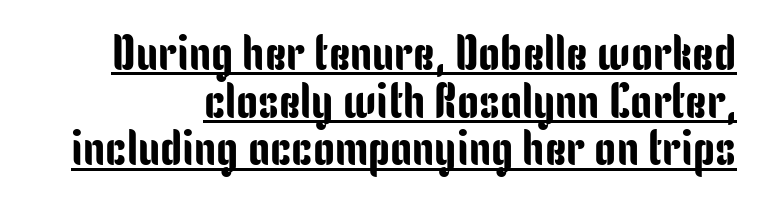
{"serif": "no", "italic": "no", "width": "condensed", "stroke_contrast": "low", "x_height": "medium", "monospaced": "no", "underline": "yes", "line_spacing": "tight", "line_spacing_ratio": 0.97, "letter_spacing": "normal", "letter_spacing_em": 0.0, "glyph_px": 49}
